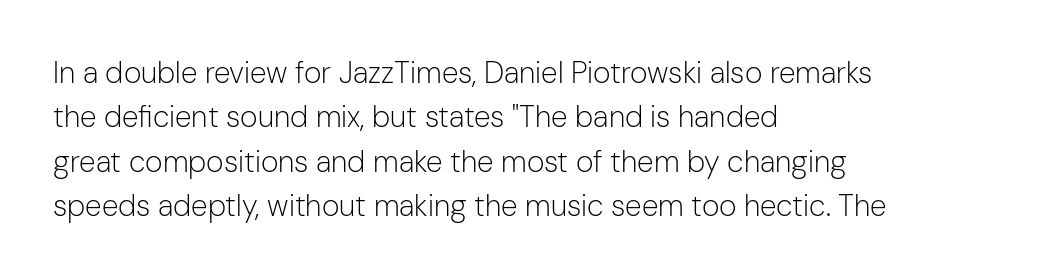
Check where the strokes stop: nothing finishes them off — pure sans. The rag falls on the right side of this text block. Posture: straight, roman, zero tilt. Bold? No — there's no thickening of the strokes. Each letter keeps its own natural width here, so spacing adapts to shape.
